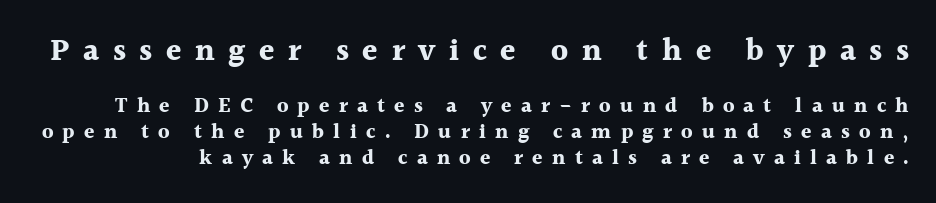
{"serif": "yes", "italic": "no", "bold": "yes", "weight": "bold", "width": "normal", "x_height": "medium", "monospaced": "no", "underline": "no", "line_spacing_ratio": 1.23, "letter_spacing": "wide", "letter_spacing_em": 0.44, "larger_block": "first", "size_ratio": 1.48, "glyph_px": 31}
